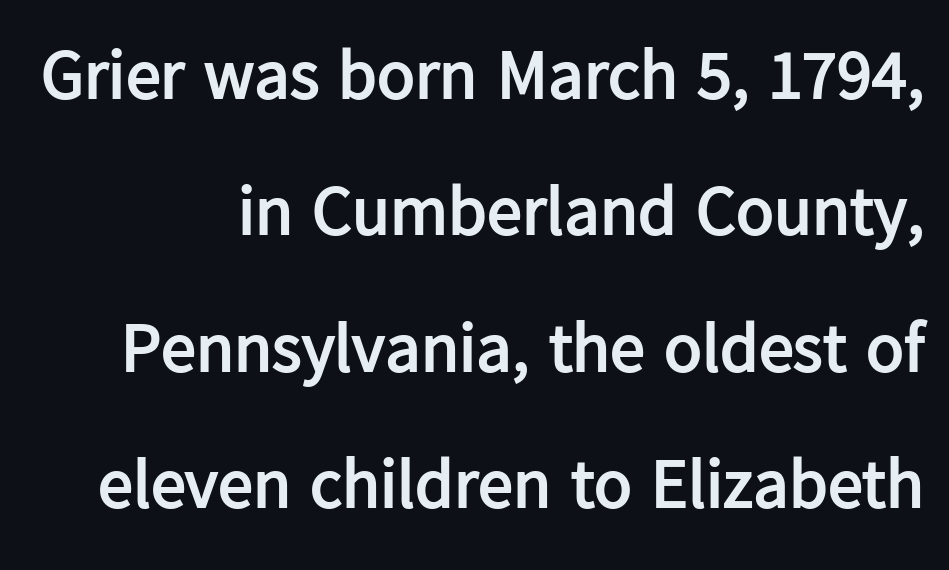
Q: Is the text bold? A: Yes.
Q: Is the text italic (slanted)? A: No, it is upright.
Q: Is the typeface a serif or a sans-serif typeface? A: Sans-serif.
Q: Is the text underlined? A: No.
Q: Is the spacing between letters normal or unusually wide? A: Normal.
Q: Is the spacing between lines tight, normal or loose? A: Loose.
Q: Width (condensed, normal, or wide)? A: Normal.
Q: Stroke contrast? A: Low.
Q: x-height? A: Medium.
Q: Monospaced? A: No.
